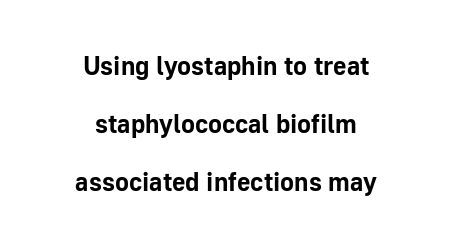
This rendering uses center alignment, leaving both contours irregular but symmetric. Posture: vertical. The letterforms sit shoulder to shoulder at normal distance. Each new line begins a long way beneath the previous one. Pretty heavy lettering here — definitely bold.
